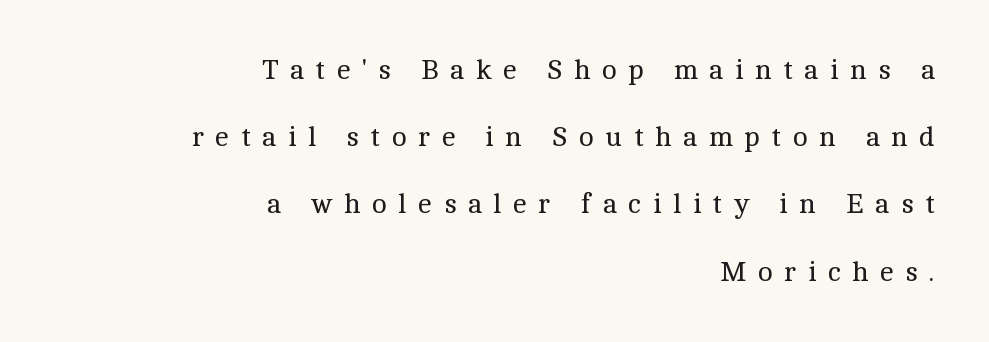
{"serif": "yes", "italic": "no", "bold": "no", "weight": "regular", "width": "normal", "x_height": "medium", "monospaced": "no", "underline": "no", "align": "right", "line_spacing": "loose", "line_spacing_ratio": 2.4, "letter_spacing": "wide", "letter_spacing_em": 0.41, "glyph_px": 28}
